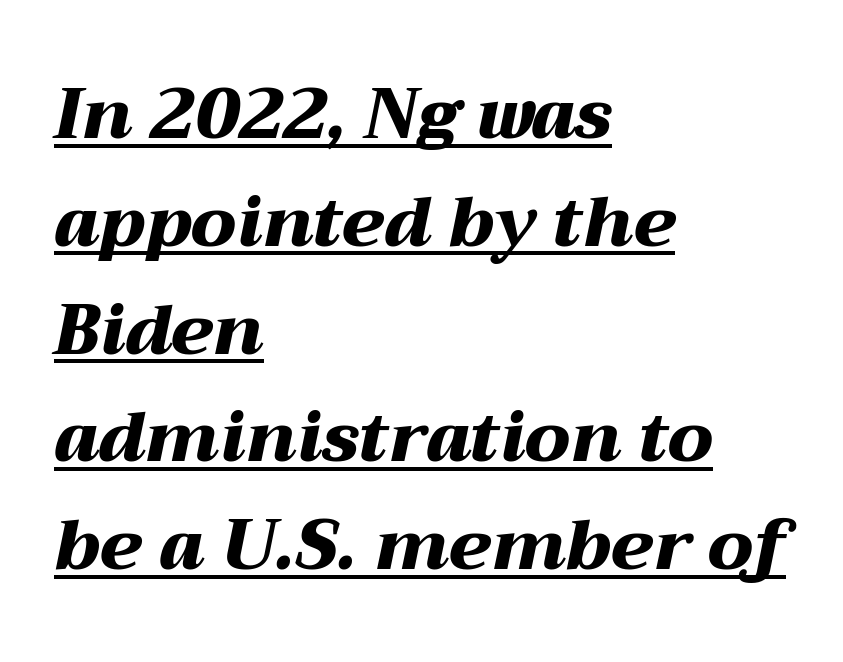
{"italic": "yes", "lean": "right", "slant_degrees": 12, "bold": "yes", "weight": "heavy", "width": "wide", "stroke_contrast": "medium", "x_height": "medium", "monospaced": "no", "underline": "yes", "align": "left", "line_spacing": "normal", "line_spacing_ratio": 1.54, "letter_spacing": "normal", "letter_spacing_em": 0.0, "glyph_px": 70}
